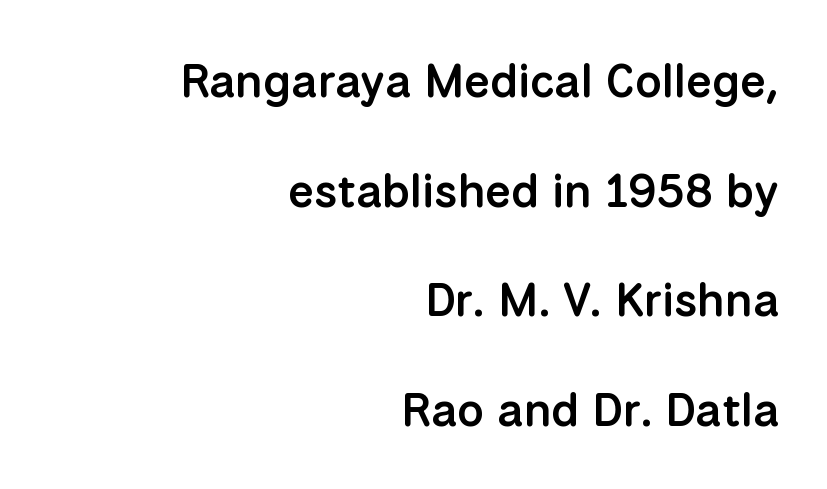
Q: Is the text bold? A: Semi-bold.
Q: Is the text italic (slanted)? A: No, it is upright.
Q: Is the typeface a serif or a sans-serif typeface? A: Sans-serif.
Q: Is the text underlined? A: No.
Q: How is the paragraph aligned? A: Right-aligned.
Q: Is the spacing between letters normal or unusually wide? A: Normal.
Q: Is the spacing between lines tight, normal or loose? A: Loose.
Q: Width (condensed, normal, or wide)? A: Normal.
Q: Stroke contrast? A: Low.
Q: x-height? A: Medium.
Q: Monospaced? A: No.
